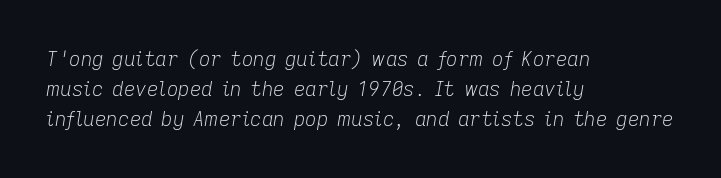
Q: Is the text bold? A: No.
Q: Is the text italic (slanted)? A: Yes, it leans right by about 9 degrees.
Q: Is the text underlined? A: No.
Q: How is the paragraph aligned? A: Left-aligned.
Q: Is the spacing between letters normal or unusually wide? A: Normal.
Q: Is the spacing between lines tight, normal or loose? A: Normal.
